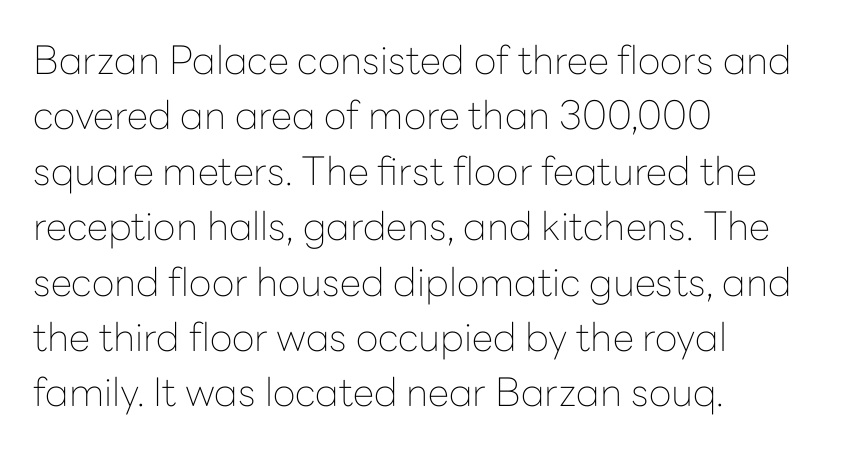
The image shows 39 px thin sans-serif type, upright; set left-aligned, normal line spacing (1.42x), normal letter spacing, not underlined; low stroke contrast and a medium x-height.
